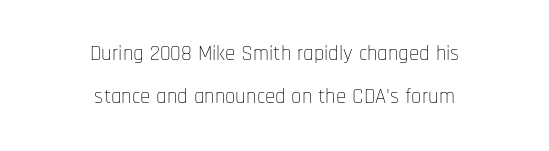
The image shows 21 px text type, upright; set centered, loose line spacing (2.03x), normal letter spacing, not underlined.
